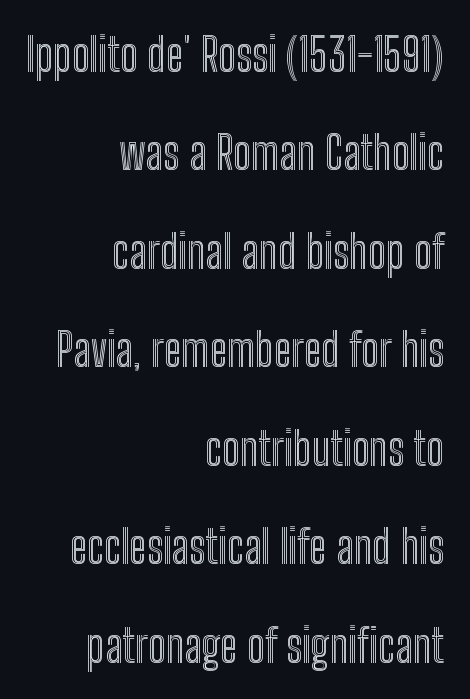
The paragraph shown leans on its right margin. A great deal of white space separates one row of letters from the next. The string is rendered with underlining switched off. The face used here is rendered with its standard letterfit.
